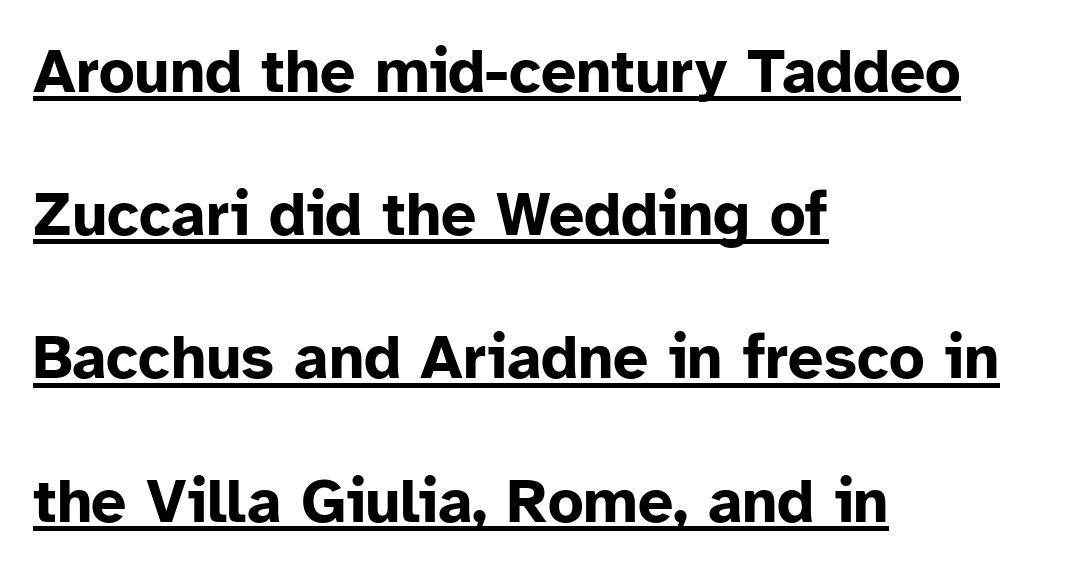
These lines are rendered in a variable-pitch font. This is roman type, the default non-slanted kind. In terms of weight, the rendering is a true, heavy bold. Where is the straight margin? On the left.
